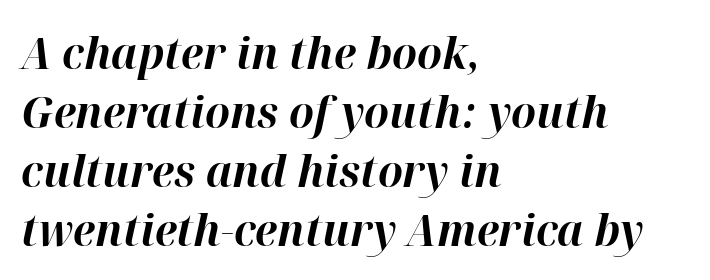
{"italic": "yes", "lean": "right", "slant_degrees": 12, "bold": "yes", "weight": "bold", "width": "normal", "stroke_contrast": "high", "x_height": "medium", "monospaced": "no", "underline": "no", "align": "left", "line_spacing": "normal", "line_spacing_ratio": 1.34, "letter_spacing": "normal", "letter_spacing_em": 0.0, "glyph_px": 44}
